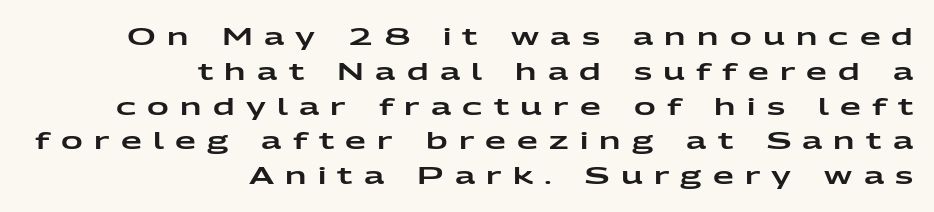
The baseline area is clear. If you drew a ruler down the right edge, every line would touch it. Compared with typical body copy, the letter spacing here is much looser. The rows are spaced the way most documents space them.
